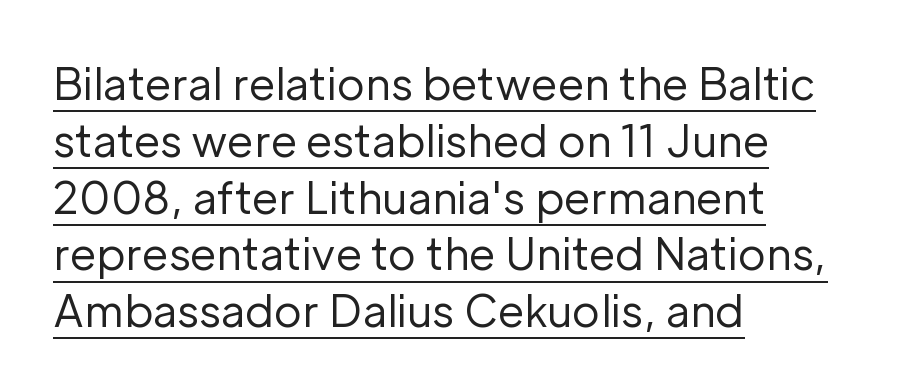
The image shows 43 px regular-weight sans-serif type, upright; set left-aligned, normal line spacing (1.32x), normal letter spacing, underlined; low stroke contrast and a medium x-height.
